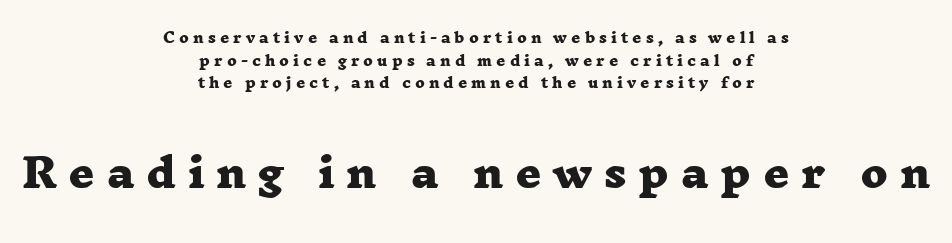
{"serif": "yes", "bold": "yes", "weight": "heavy", "width": "wide", "stroke_contrast": "low", "x_height": "medium", "monospaced": "no", "underline": "no", "align": "center", "line_spacing": "normal", "line_spacing_ratio": 1.61, "letter_spacing": "wide", "letter_spacing_em": 0.29, "larger_block": "second", "size_ratio": 2.86, "glyph_px": 40}
